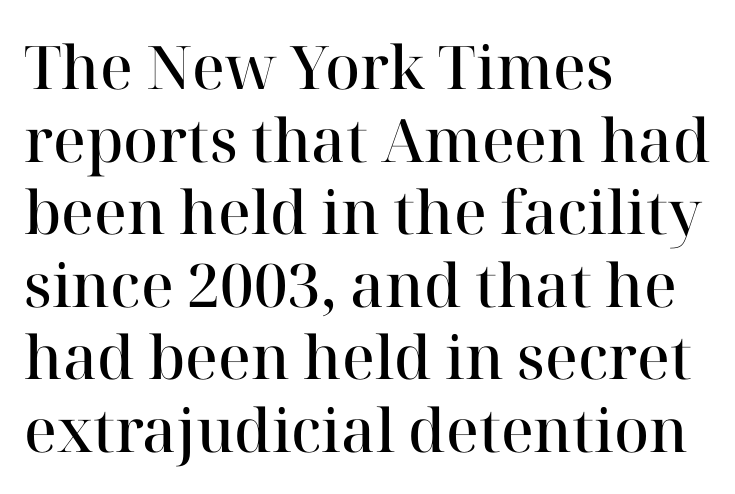
{"serif": "yes", "italic": "no", "bold": "semi", "weight": "semibold", "width": "normal", "stroke_contrast": "high", "x_height": "medium", "monospaced": "no", "underline": "no", "align": "left", "line_spacing_ratio": 1.21, "letter_spacing": "normal", "letter_spacing_em": 0.0, "glyph_px": 60}
